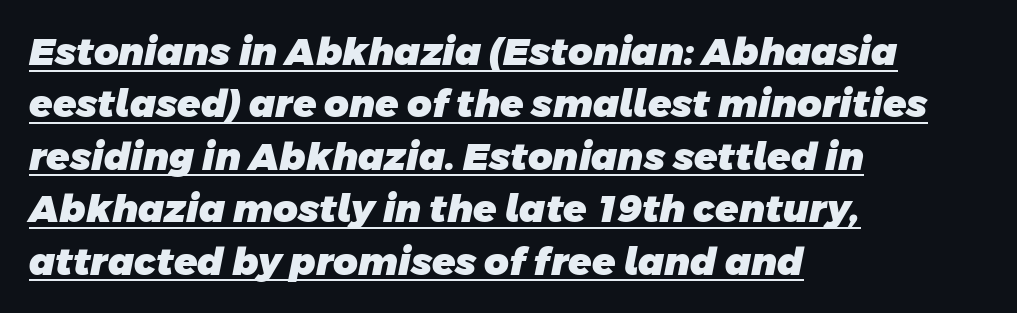
Q: Is the text bold? A: Yes.
Q: Is the typeface a serif or a sans-serif typeface? A: Sans-serif.
Q: Is the text underlined? A: Yes.
Q: How is the paragraph aligned? A: Left-aligned.
Q: Is the spacing between letters normal or unusually wide? A: Normal.
Q: Is the spacing between lines tight, normal or loose? A: Normal.
Q: Width (condensed, normal, or wide)? A: Normal.
Q: Stroke contrast? A: Low.
Q: x-height? A: Large.
Q: Monospaced? A: No.
